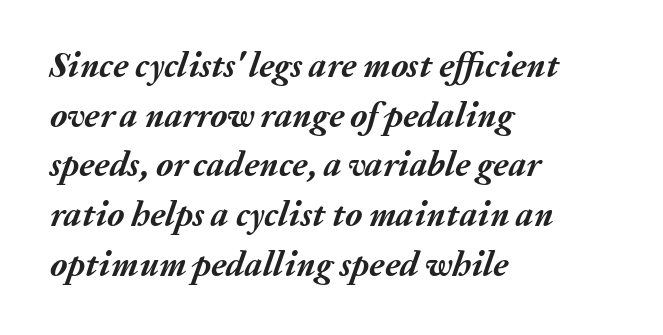
{"italic": "yes", "lean": "right", "slant_degrees": 20, "bold": "yes", "weight": "semibold", "width": "normal", "stroke_contrast": "medium", "x_height": "medium", "monospaced": "no", "underline": "no", "align": "left", "line_spacing": "normal", "line_spacing_ratio": 1.42, "letter_spacing": "normal", "letter_spacing_em": 0.0, "glyph_px": 35}
